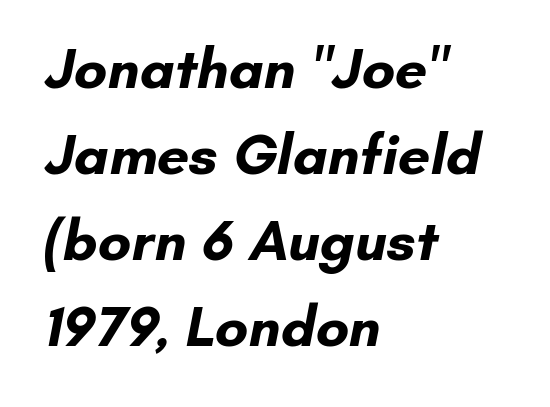
Q: Is the text bold? A: Yes.
Q: Is the typeface a serif or a sans-serif typeface? A: Sans-serif.
Q: Is the text underlined? A: No.
Q: How is the paragraph aligned? A: Left-aligned.
Q: Is the spacing between letters normal or unusually wide? A: Normal.
Q: Is the spacing between lines tight, normal or loose? A: Normal.
Q: Width (condensed, normal, or wide)? A: Normal.
Q: Stroke contrast? A: Low.
Q: x-height? A: Small.
Q: Monospaced? A: No.
